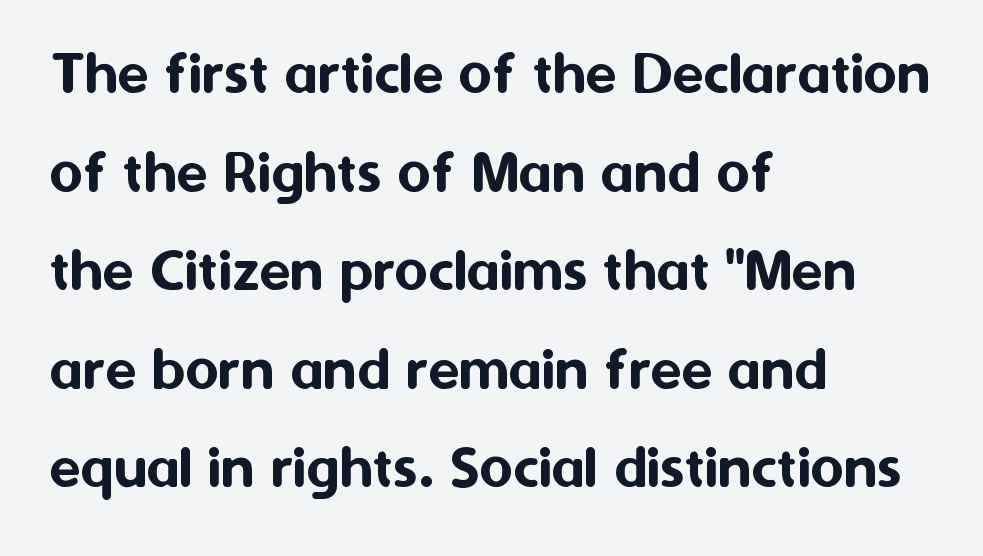
Observe the absence of serifs on each vertical stroke in this sample. The area under the type is left untouched. These lines keep a tight, regular rhythm from letter to letter. These lines sit exactly where default settings would place them.
